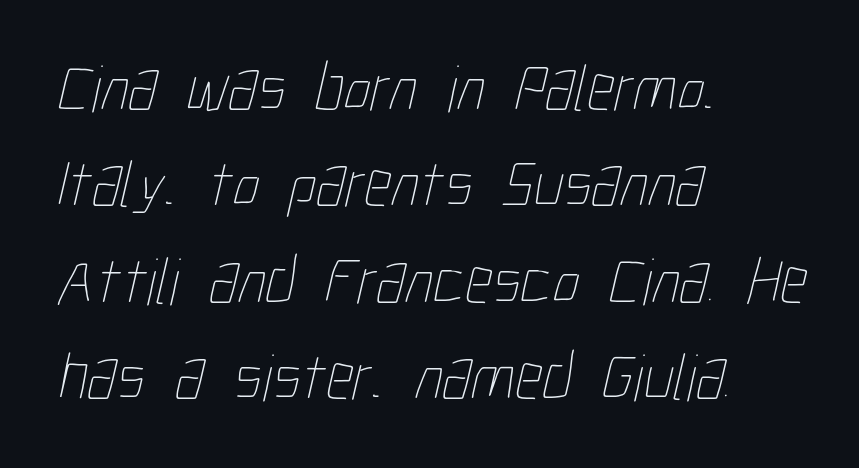
Left-aligned paragraph, ragged on the right. Think of a printed novel: that variable character pitch is what you see here. The font is comparable to plain body text, perhaps lighter. The face used here is rendered with its standard letterfit. Only glyphs here, with clear space below each row.
